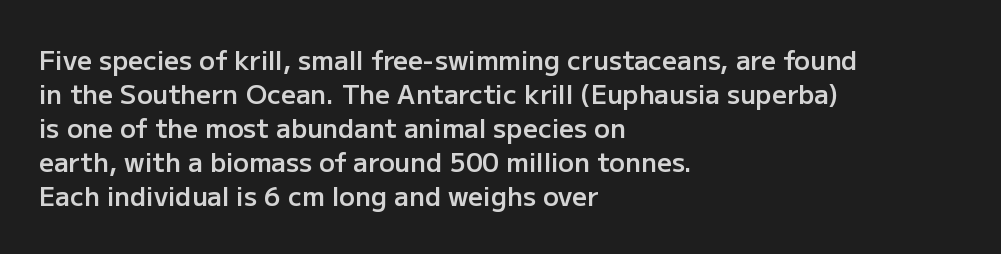
The image shows 26 px text type, upright; set left-aligned, normal line spacing (1.31x), normal letter spacing, not underlined.
